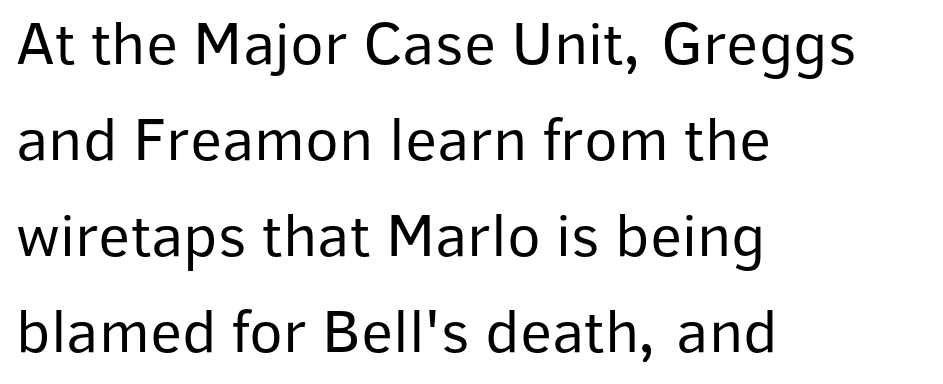
{"serif": "no", "italic": "no", "bold": "no", "weight": "regular", "width": "normal", "stroke_contrast": "low", "x_height": "medium", "monospaced": "no", "underline": "no", "align": "left", "line_spacing": "normal", "line_spacing_ratio": 1.55, "letter_spacing": "normal", "letter_spacing_em": 0.0, "glyph_px": 62}
